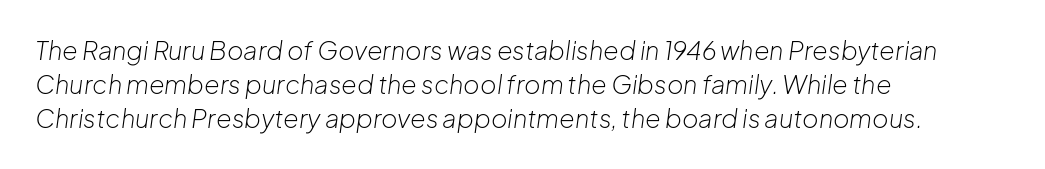
{"italic": "yes", "lean": "right", "slant_degrees": 8, "bold": "no", "underline": "no", "align": "left", "line_spacing": "normal", "line_spacing_ratio": 1.36, "letter_spacing": "normal", "letter_spacing_em": 0.0, "glyph_px": 25}
